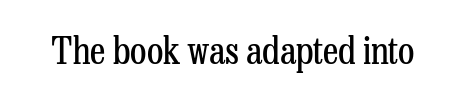
The image shows 38 px regular-weight, condensed serif type, upright; set normal letter spacing, not underlined; low stroke contrast and a medium x-height.
